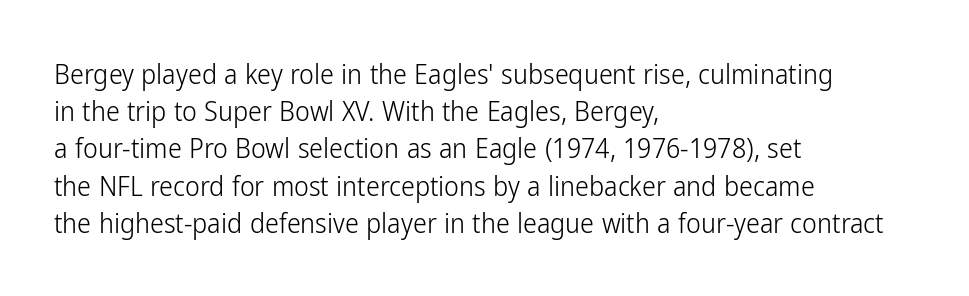
{"serif": "no", "italic": "no", "bold": "no", "weight": "light", "width": "condensed", "stroke_contrast": "low", "x_height": "medium", "monospaced": "no", "underline": "no", "align": "left", "line_spacing": "normal", "line_spacing_ratio": 1.33, "letter_spacing": "normal", "letter_spacing_em": 0.0, "glyph_px": 28}
